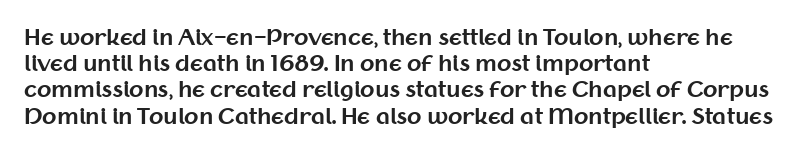
The image shows 21 px bold type, upright; set left-aligned, normal line spacing (1.25x), normal letter spacing, not underlined.
